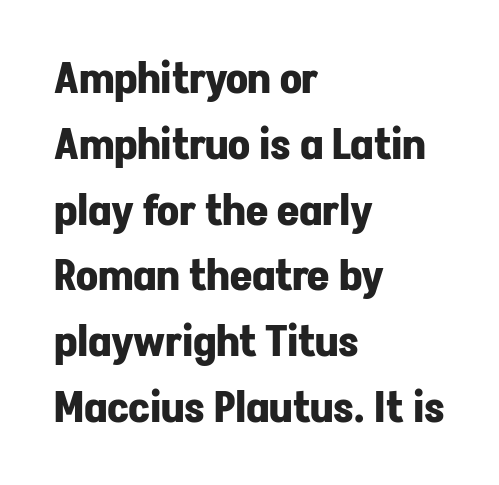
{"serif": "no", "italic": "no", "bold": "yes", "weight": "bold", "width": "normal", "stroke_contrast": "low", "x_height": "medium", "monospaced": "no", "underline": "no", "align": "left", "line_spacing": "normal", "line_spacing_ratio": 1.53, "letter_spacing": "normal", "letter_spacing_em": 0.0, "glyph_px": 43}
